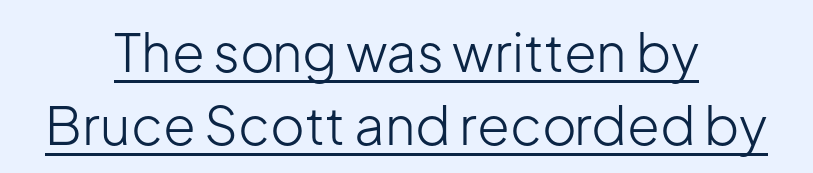
Q: Is the text bold? A: No.
Q: Is the text italic (slanted)? A: No, it is upright.
Q: Is the typeface a serif or a sans-serif typeface? A: Sans-serif.
Q: Is the text underlined? A: Yes.
Q: How is the paragraph aligned? A: Centered.
Q: Is the spacing between letters normal or unusually wide? A: Normal.
Q: Is the spacing between lines tight, normal or loose? A: Normal.
Q: Width (condensed, normal, or wide)? A: Normal.
Q: Stroke contrast? A: Low.
Q: x-height? A: Medium.
Q: Monospaced? A: No.
